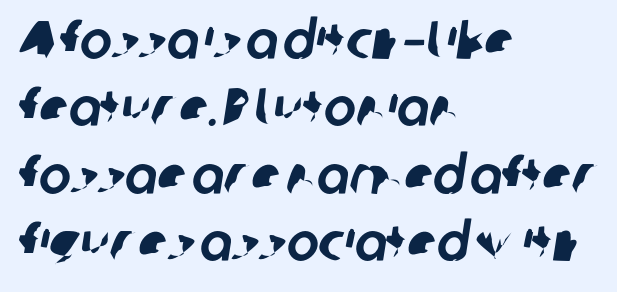
The image shows 54 px sans-serif type; set left-aligned, normal line spacing (1.25x), normal letter spacing, not underlined; low stroke contrast and a medium x-height.
